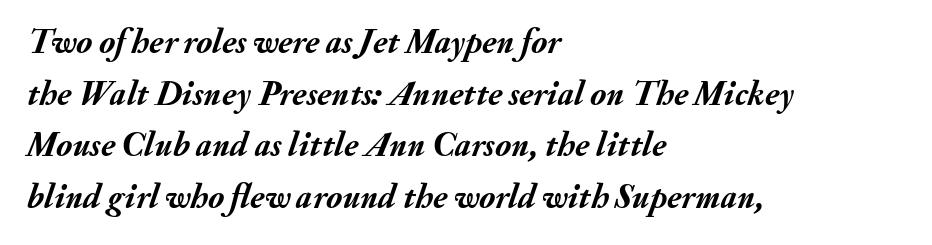
This block has exactly the height ordinary leading produces. A classic flush-left, rag-right setting is used for this passage. Chunky letters — that's bold for sure. The rendering uses natural spacing where letterforms have individual widths. Compared with typical body copy, the letter spacing here is the same.
